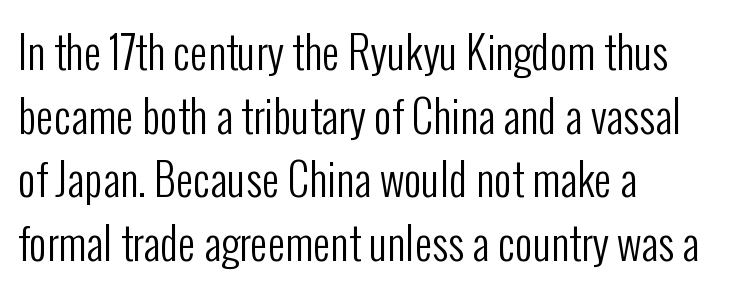
Q: Is the text bold? A: No.
Q: Is the text italic (slanted)? A: No, it is upright.
Q: Is the typeface a serif or a sans-serif typeface? A: Sans-serif.
Q: Is the text underlined? A: No.
Q: How is the paragraph aligned? A: Left-aligned.
Q: Is the spacing between letters normal or unusually wide? A: Normal.
Q: Is the spacing between lines tight, normal or loose? A: Normal.
Q: Width (condensed, normal, or wide)? A: Condensed.
Q: Stroke contrast? A: Low.
Q: x-height? A: Medium.
Q: Monospaced? A: No.
